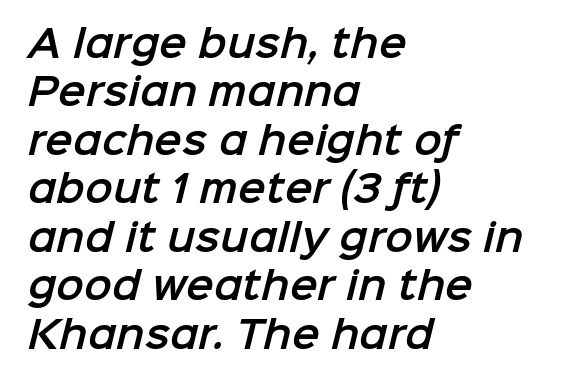
The image shows 37 px sans-serif type; set left-aligned, normal line spacing (1.31x), normal letter spacing, not underlined; low stroke contrast and a medium x-height.
